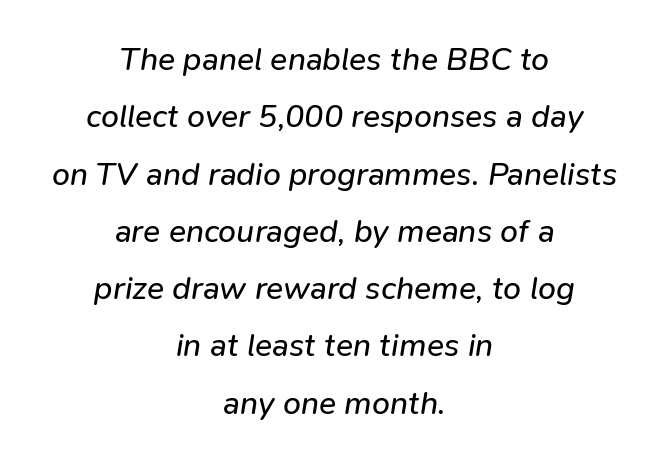
Is this a heavy cut? Hardly; it is regular or lighter. Only glyphs here, with clear space below each row. Compared with ordinary roman type, these characters are visibly tilted. This rendering uses center alignment, leaving both contours irregular but symmetric. You could call the tracking neutral — neither tight nor loose.
